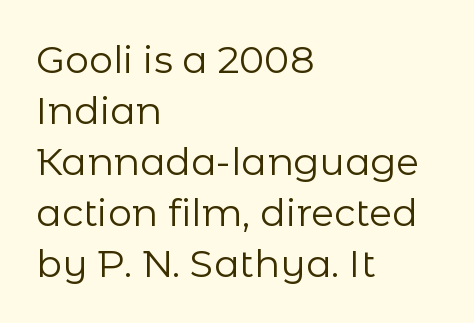
The image shows 38 px regular-weight sans-serif type, upright; set left-aligned, normal line spacing (1.34x), normal letter spacing, not underlined; low stroke contrast and a medium x-height.
